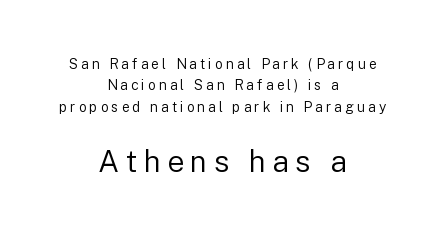
{"serif": "no", "italic": "no", "bold": "no", "weight": "regular", "width": "normal", "stroke_contrast": "low", "x_height": "medium", "monospaced": "no", "underline": "no", "align": "center", "line_spacing": "normal", "line_spacing_ratio": 1.53, "letter_spacing": "wide", "letter_spacing_em": 0.21, "larger_block": "second", "size_ratio": 2.14, "glyph_px": 30}
